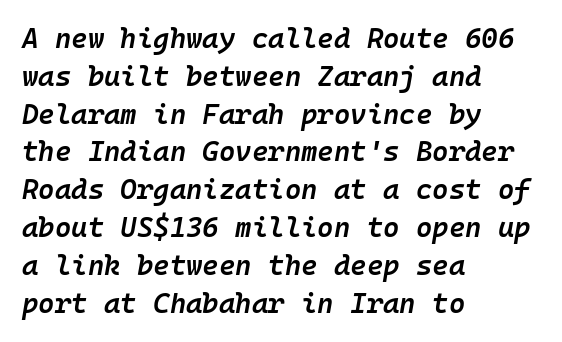
The image shows 28 px semibold type, italic (leaning right), monospaced; set left-aligned, normal line spacing (1.35x), normal letter spacing, not underlined; low stroke contrast and a medium x-height.
